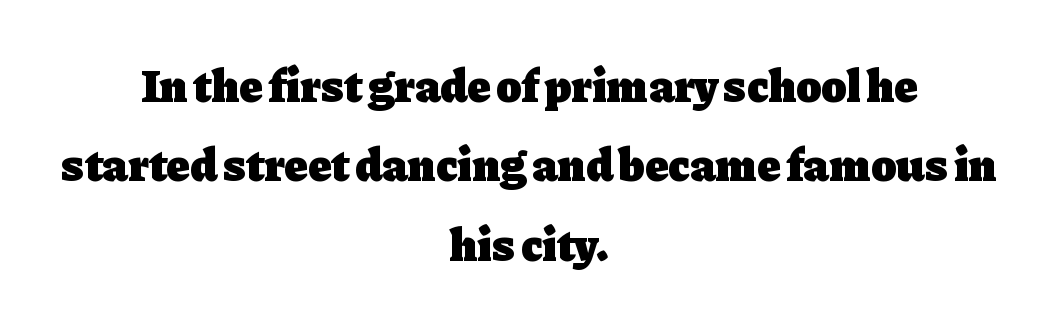
The image shows 47 px heavy serif type, upright; set centered, normal line spacing (1.69x), normal letter spacing, not underlined; low stroke contrast and a medium x-height.
